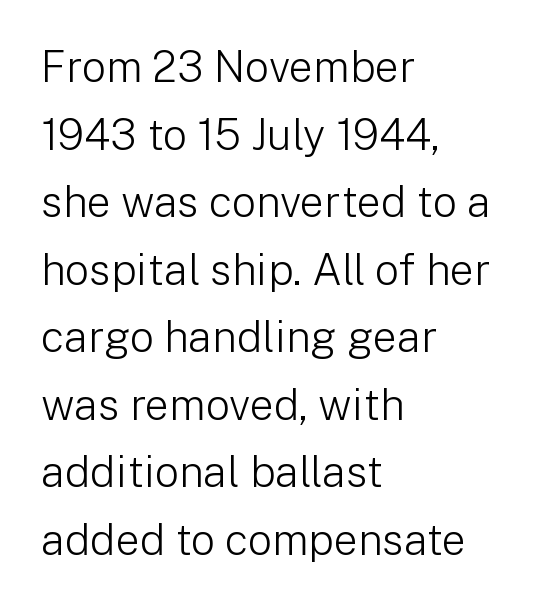
A light-to-regular cut is what we see here. Each new line begins a customary step beneath the previous one. No italicization has been applied; the sample stays upright. Leftover space on each line is placed entirely after the last word. The font family rendered here belongs to the sans-serif group.
